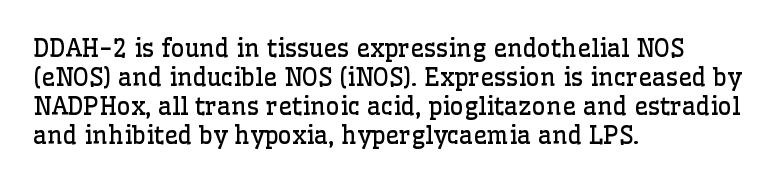
The strokes carry an ordinary text weight at most. Default kerning and tracking; the words read as compact shapes. The gap between lines stays unmarked. Does the lettering tilt? It doesn't — this is upright.
